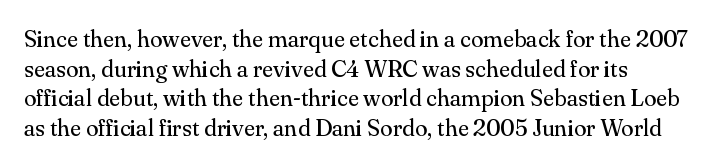
Q: Is the text bold? A: No.
Q: Is the text italic (slanted)? A: No, it is upright.
Q: Is the text underlined? A: No.
Q: How is the paragraph aligned? A: Left-aligned.
Q: Is the spacing between letters normal or unusually wide? A: Normal.
Q: Is the spacing between lines tight, normal or loose? A: Normal.
